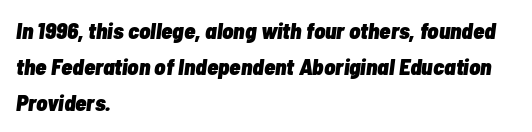
{"italic": "yes", "lean": "right", "slant_degrees": 7, "bold": "yes", "underline": "no", "align": "left", "line_spacing": "normal", "line_spacing_ratio": 1.56, "letter_spacing": "normal", "letter_spacing_em": 0.0, "glyph_px": 23}
